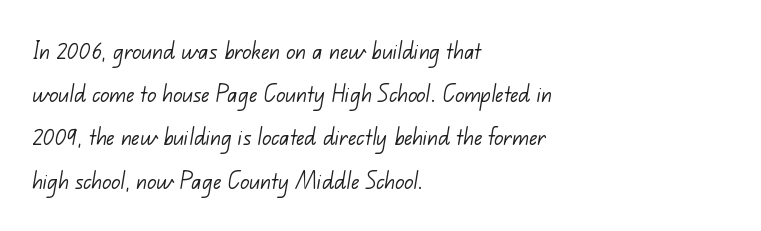
Q: Is the text bold? A: No.
Q: Is the text underlined? A: No.
Q: How is the paragraph aligned? A: Left-aligned.
Q: Is the spacing between letters normal or unusually wide? A: Normal.
Q: Is the spacing between lines tight, normal or loose? A: Normal.
